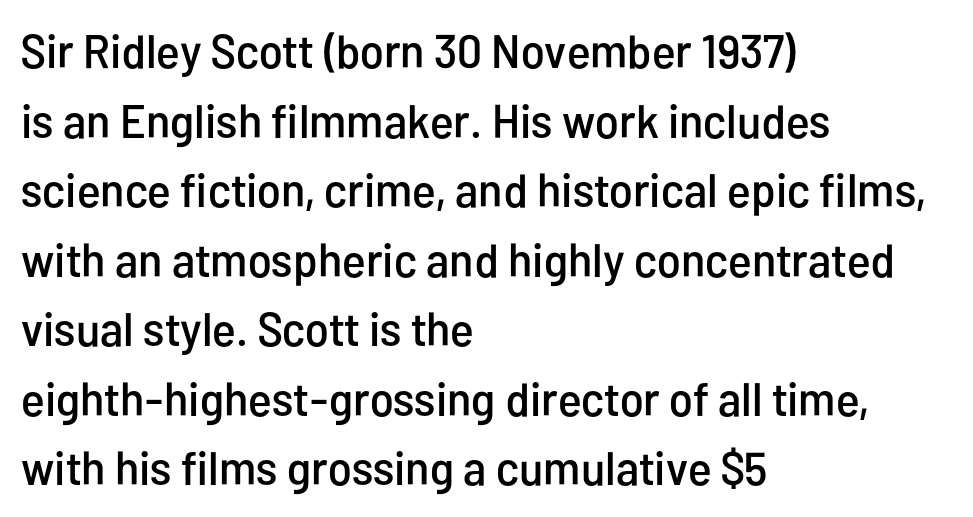
{"serif": "no", "italic": "no", "width": "condensed", "stroke_contrast": "low", "x_height": "medium", "monospaced": "no", "underline": "no", "align": "left", "line_spacing": "normal", "line_spacing_ratio": 1.48, "letter_spacing": "normal", "letter_spacing_em": 0.0, "glyph_px": 47}
